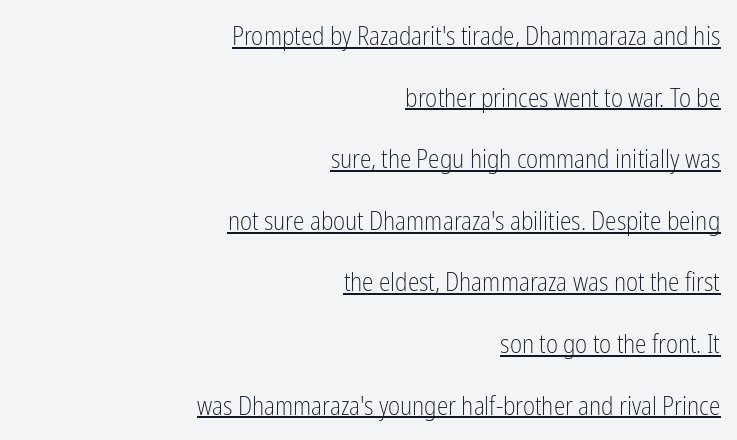
The image shows 26 px text type, upright; set right-aligned, loose line spacing (2.37x), normal letter spacing, underlined.
